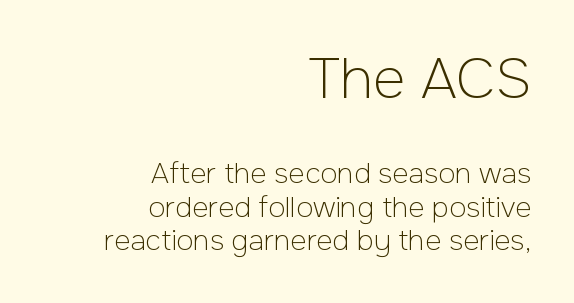
The image shows 56 px light sans-serif type, upright; set right-aligned, line spacing 1.2x, normal letter spacing, not underlined; the first (top) block is 2.0x larger; low stroke contrast and a medium x-height.
